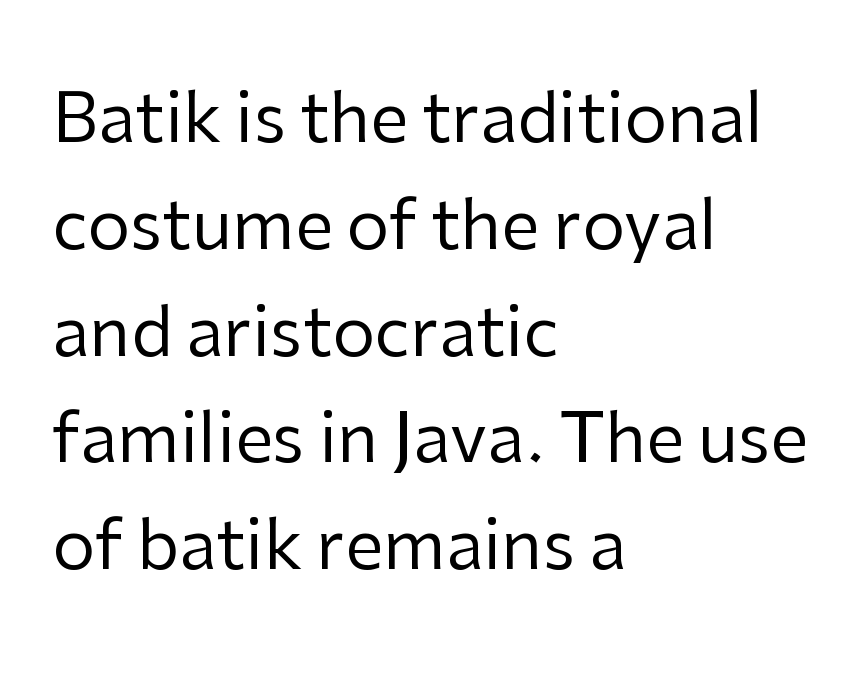
Q: Is the text bold? A: No.
Q: Is the text italic (slanted)? A: No, it is upright.
Q: Is the typeface a serif or a sans-serif typeface? A: Sans-serif.
Q: Is the text underlined? A: No.
Q: How is the paragraph aligned? A: Left-aligned.
Q: Is the spacing between letters normal or unusually wide? A: Normal.
Q: Is the spacing between lines tight, normal or loose? A: Normal.
Q: Width (condensed, normal, or wide)? A: Normal.
Q: Stroke contrast? A: Low.
Q: x-height? A: Medium.
Q: Monospaced? A: No.
